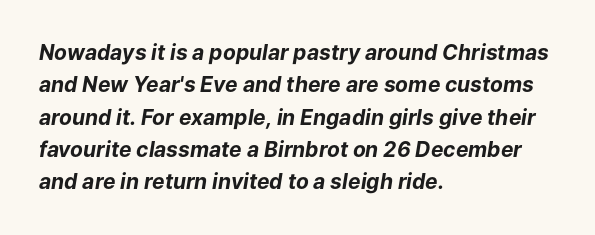
{"italic": "yes", "lean": "right", "slant_degrees": 9, "bold": "yes", "underline": "no", "align": "left", "line_spacing": "normal", "line_spacing_ratio": 1.54, "letter_spacing": "normal", "letter_spacing_em": 0.0, "glyph_px": 21}
